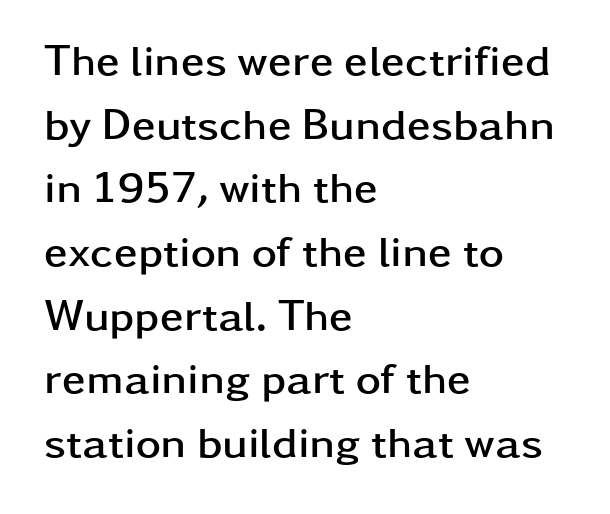
The lettering stays uniformly vertical, giving the passage a roman look. Baseline-to-baseline distance is the conventional proportion of letter height. Each letter keeps its own natural width here, so spacing adapts to shape. Characters follow at the spacing the type designer built in. A sans-serif font was chosen for this passage.
